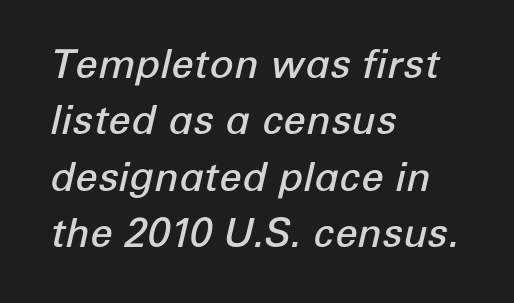
{"italic": "yes", "lean": "right", "slant_degrees": 12, "bold": "semi", "weight": "semibold", "width": "normal", "stroke_contrast": "low", "x_height": "medium", "monospaced": "no", "underline": "no", "align": "left", "line_spacing": "normal", "line_spacing_ratio": 1.41, "letter_spacing": "normal", "letter_spacing_em": 0.0, "glyph_px": 40}
